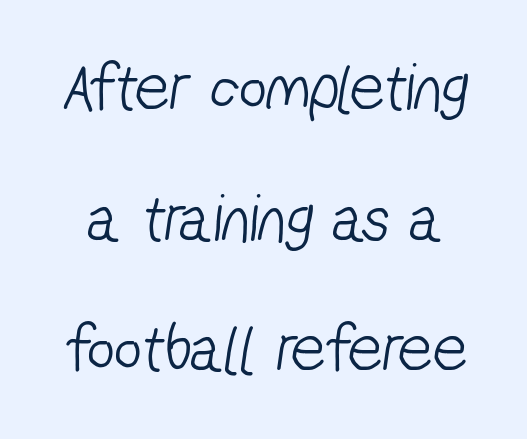
Weight class: somewhere from thin through regular. The face used here is a sans, in the tradition of grotesques and geometrics. These lines are rendered in a variable-pitch font. The string is rendered with underlining switched off. The letters sit at their default tracking, neither squeezed nor spread.
